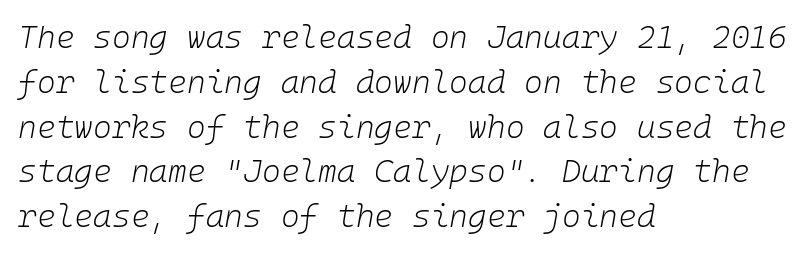
The image shows 32 px light type, italic (leaning right); set left-aligned, normal line spacing (1.4x), normal letter spacing, not underlined; low stroke contrast and a medium x-height.
